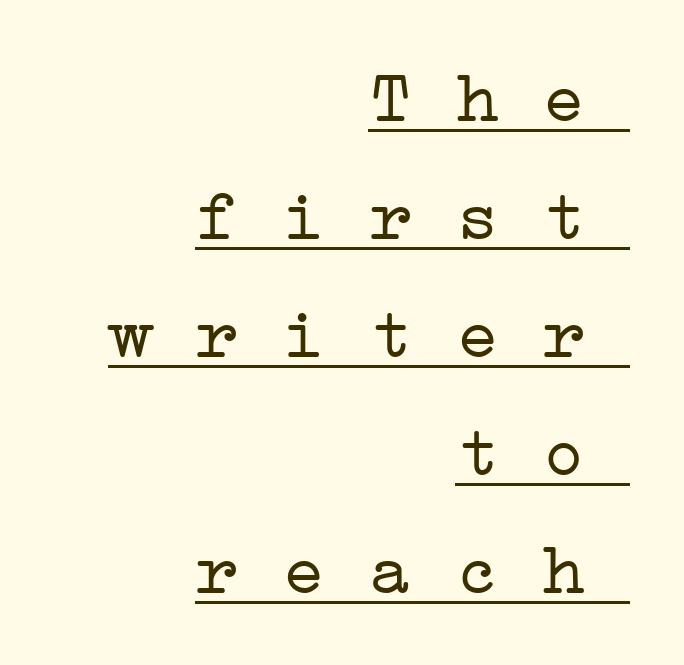
The image shows 72 px light, wide serif type, monospaced; set right-aligned, normal line spacing (1.64x), normal letter spacing, underlined; low stroke contrast and a medium x-height.
